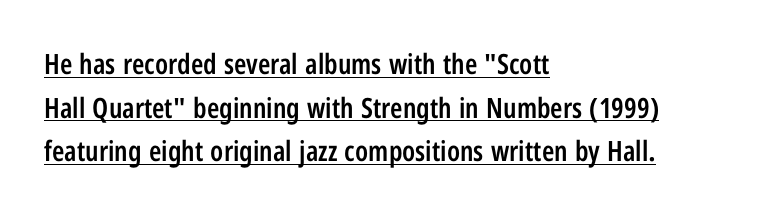
{"serif": "no", "italic": "no", "bold": "semi", "weight": "semibold", "width": "condensed", "stroke_contrast": "low", "x_height": "medium", "monospaced": "no", "underline": "yes", "align": "left", "line_spacing": "normal", "line_spacing_ratio": 1.56, "letter_spacing": "normal", "letter_spacing_em": 0.0, "glyph_px": 28}
